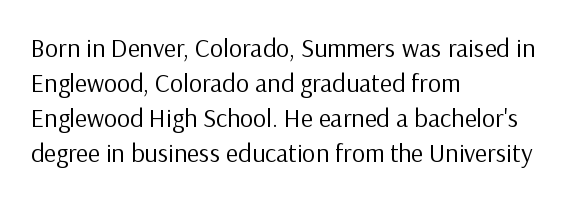
Q: Is the text bold? A: No.
Q: Is the text italic (slanted)? A: No, it is upright.
Q: Is the text underlined? A: No.
Q: How is the paragraph aligned? A: Left-aligned.
Q: Is the spacing between letters normal or unusually wide? A: Normal.
Q: Is the spacing between lines tight, normal or loose? A: Normal.
